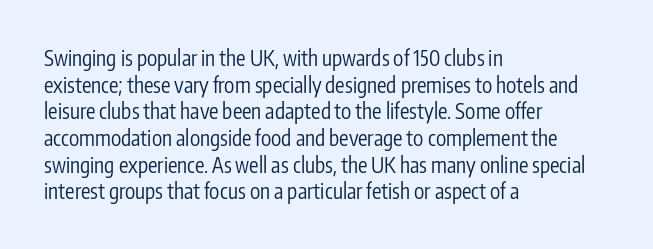
Summary of weight: not heavy and not bold. The vertical gap from one line to the next is medium. The type is set solid horizontally, with unmodified tracking. No italicization has been applied; the sample stays upright. The paragraph shown leans on its left margin. The gap between lines stays unmarked.
